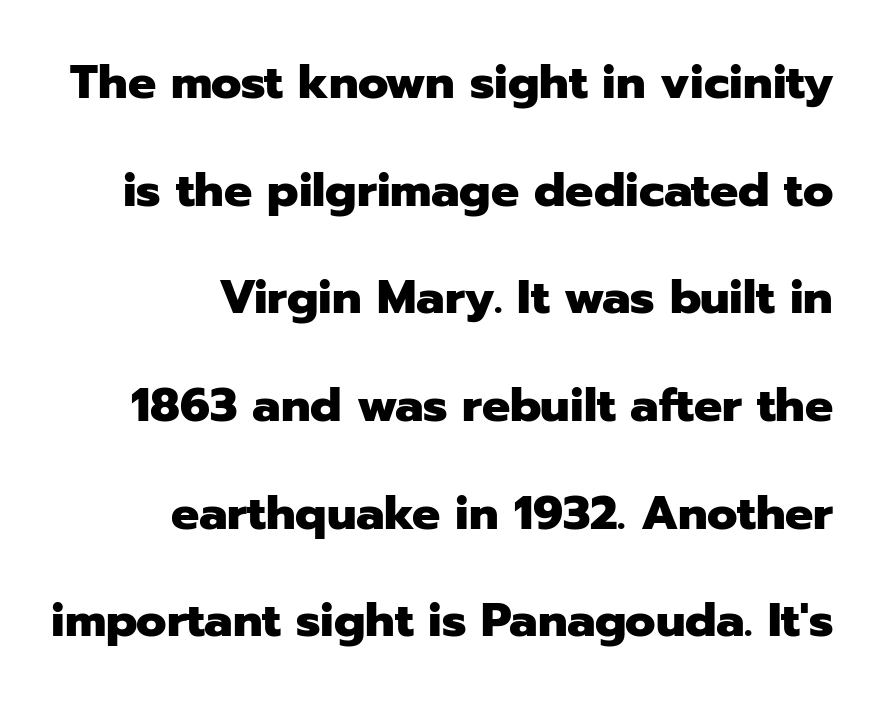
{"serif": "no", "italic": "no", "bold": "yes", "weight": "heavy", "width": "normal", "stroke_contrast": "low", "x_height": "medium", "monospaced": "no", "underline": "no", "align": "right", "line_spacing": "loose", "line_spacing_ratio": 2.29, "letter_spacing": "normal", "letter_spacing_em": 0.0, "glyph_px": 47}
